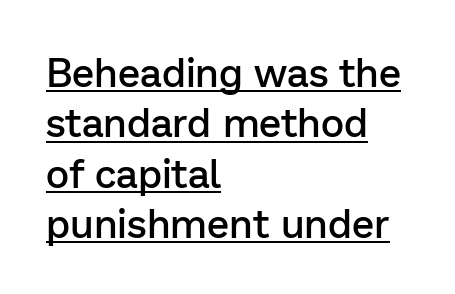
Vertical spacing — default. The characters display no serif detailing; their extremities are plain. In terms of weight, the rendering is demibold, just under bold. Honestly, the letter spacing is just normal — you wouldn't notice it.
